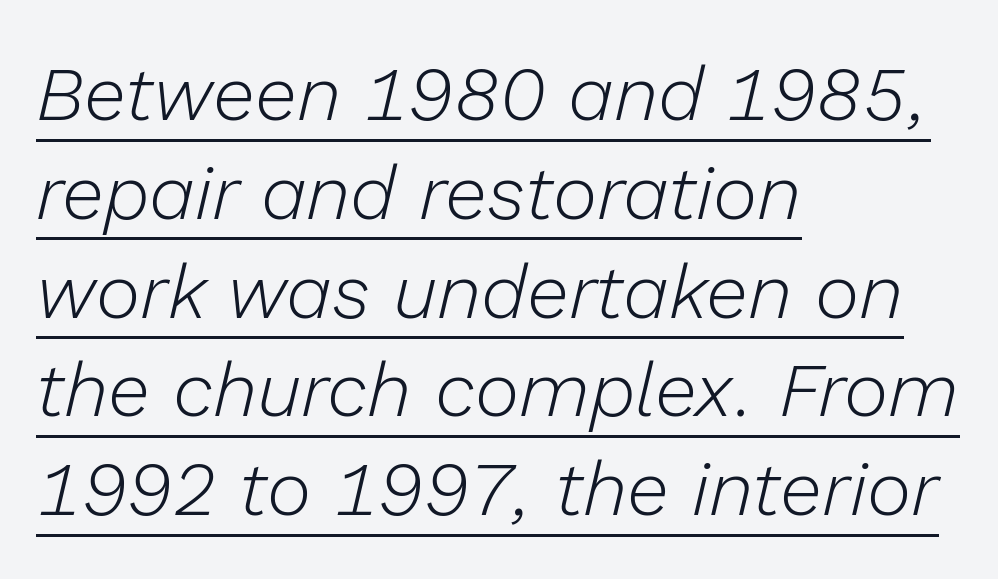
Q: Is the text bold? A: No.
Q: Is the text italic (slanted)? A: Yes, it leans right by about 13 degrees.
Q: Is the text underlined? A: Yes.
Q: How is the paragraph aligned? A: Left-aligned.
Q: Is the spacing between letters normal or unusually wide? A: Normal.
Q: Is the spacing between lines tight, normal or loose? A: Normal.
Q: Width (condensed, normal, or wide)? A: Normal.
Q: Stroke contrast? A: Low.
Q: x-height? A: Medium.
Q: Monospaced? A: No.
